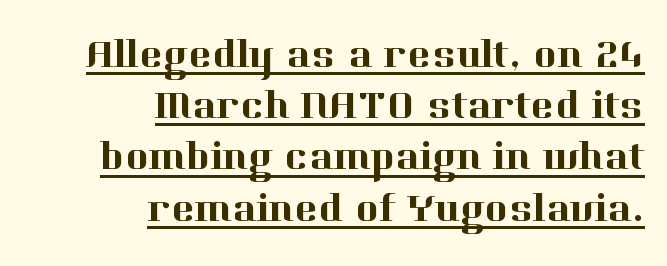
The letters stand straight up with perfectly vertical stems. What decoration does the sample have? An underline. Short note: letters normally spaced. These lines are rendered in a variable-pitch font. What's the leading like? Ordinary, nothing unusual. In CSS terms this would be text-align: right.
